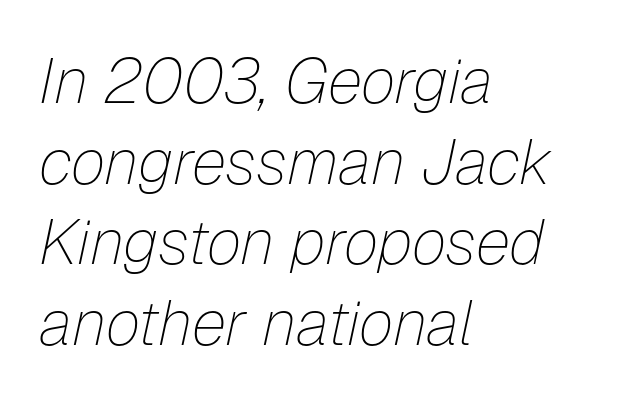
{"italic": "yes", "lean": "right", "slant_degrees": 12, "bold": "no", "weight": "thin", "width": "normal", "stroke_contrast": "low", "x_height": "medium", "monospaced": "no", "underline": "no", "align": "left", "line_spacing": "normal", "line_spacing_ratio": 1.28, "letter_spacing": "normal", "letter_spacing_em": 0.0, "glyph_px": 63}
